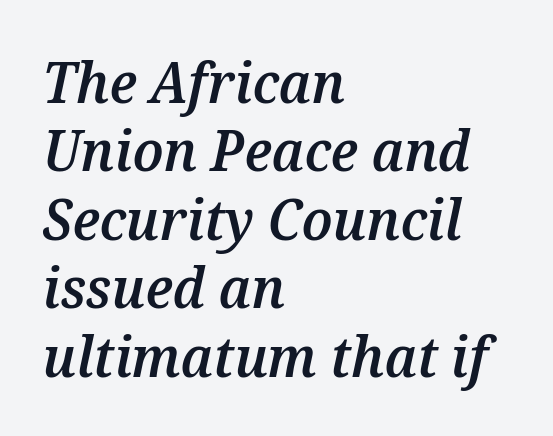
Q: Is the text bold? A: Semi-bold.
Q: Is the text italic (slanted)? A: Yes, it leans right by about 12 degrees.
Q: Is the text underlined? A: No.
Q: How is the paragraph aligned? A: Left-aligned.
Q: Is the spacing between letters normal or unusually wide? A: Normal.
Q: Width (condensed, normal, or wide)? A: Normal.
Q: Stroke contrast? A: Medium.
Q: x-height? A: Medium.
Q: Monospaced? A: No.
